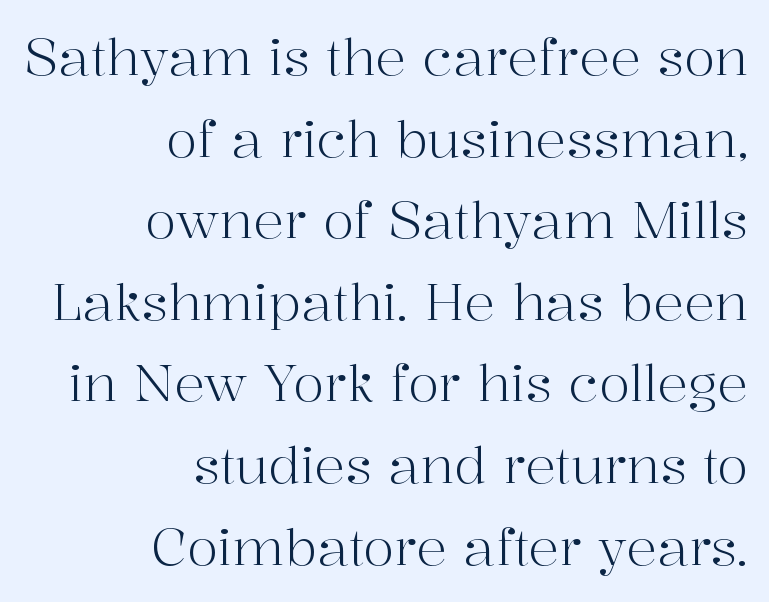
{"serif": "yes", "italic": "no", "bold": "no", "weight": "light", "width": "normal", "stroke_contrast": "high", "x_height": "medium", "monospaced": "no", "underline": "no", "align": "right", "line_spacing": "normal", "line_spacing_ratio": 1.6, "letter_spacing": "normal", "letter_spacing_em": 0.0, "glyph_px": 51}
